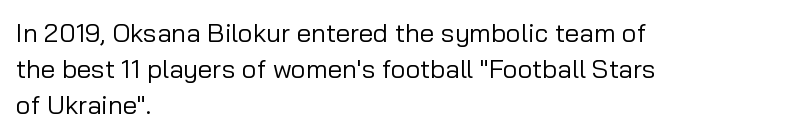
{"italic": "no", "bold": "no", "underline": "no", "align": "left", "line_spacing": "normal", "line_spacing_ratio": 1.39, "letter_spacing": "normal", "letter_spacing_em": 0.0, "glyph_px": 26}
